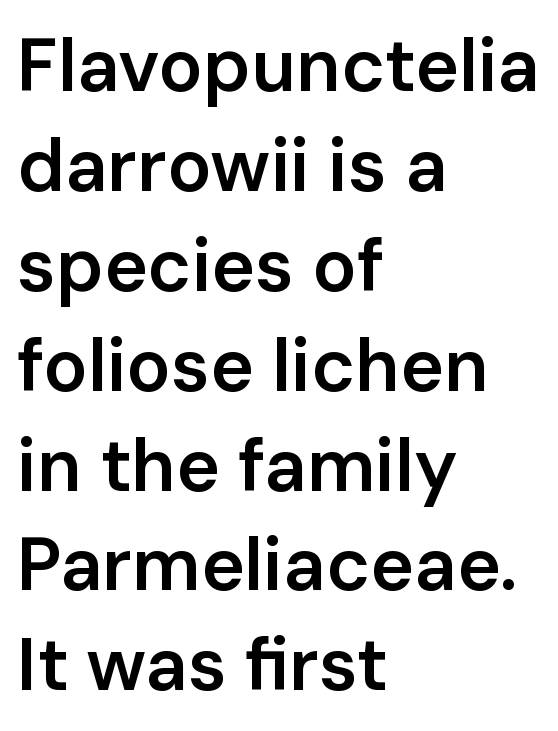
In terms of leading, this rendering sits right in the middle. The strokes are fattened partway — semibold, not bold. Short and long lines alike share a common starting point at left. Does the type have serifs? No, each stem ends abruptly. The tracking reads as untouched default to a designer's eye. Here the designer chose a conventional face with non-uniform glyph widths.
